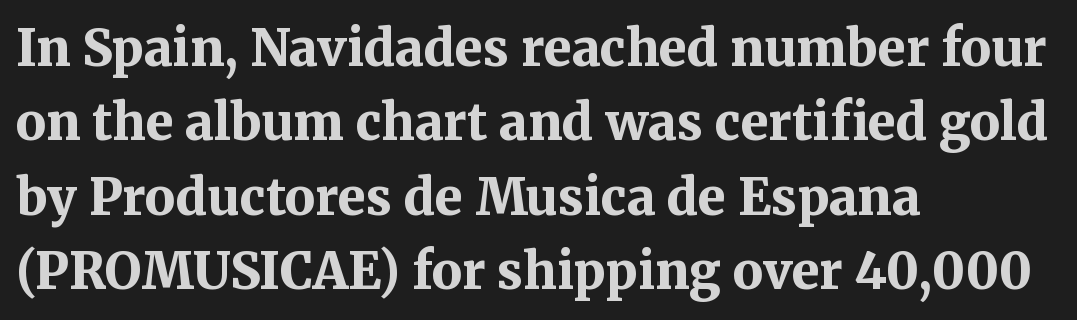
Q: Is the text bold? A: Yes.
Q: Is the text italic (slanted)? A: No, it is upright.
Q: Is the typeface a serif or a sans-serif typeface? A: Serif.
Q: Is the text underlined? A: No.
Q: How is the paragraph aligned? A: Left-aligned.
Q: Is the spacing between letters normal or unusually wide? A: Normal.
Q: Is the spacing between lines tight, normal or loose? A: Normal.
Q: Width (condensed, normal, or wide)? A: Normal.
Q: Stroke contrast? A: Medium.
Q: x-height? A: Medium.
Q: Monospaced? A: No.
